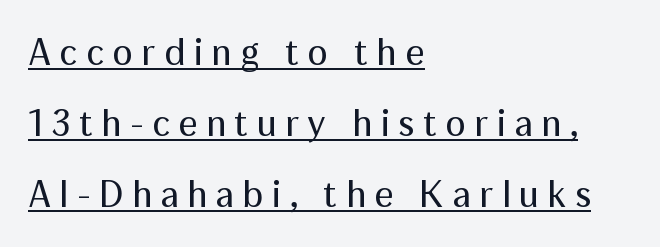
The strokes carry an ordinary text weight at most. This sample carries an underscore along the baseline area. Spacing verdict: proportional, widths tailored to each character. Letter spacing: wide.
